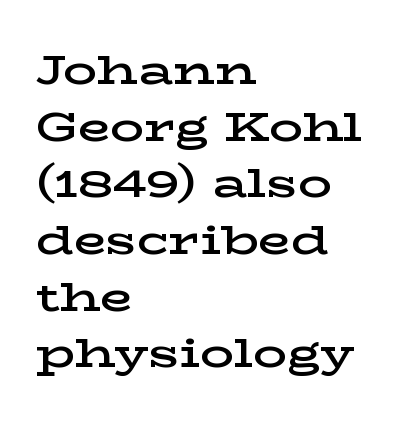
Q: Is the text bold? A: Semi-bold.
Q: Is the text italic (slanted)? A: No, it is upright.
Q: Is the typeface a serif or a sans-serif typeface? A: Serif.
Q: Is the text underlined? A: No.
Q: How is the paragraph aligned? A: Left-aligned.
Q: Is the spacing between letters normal or unusually wide? A: Normal.
Q: Is the spacing between lines tight, normal or loose? A: Normal.
Q: Width (condensed, normal, or wide)? A: Wide.
Q: Stroke contrast? A: Low.
Q: x-height? A: Medium.
Q: Monospaced? A: No.
